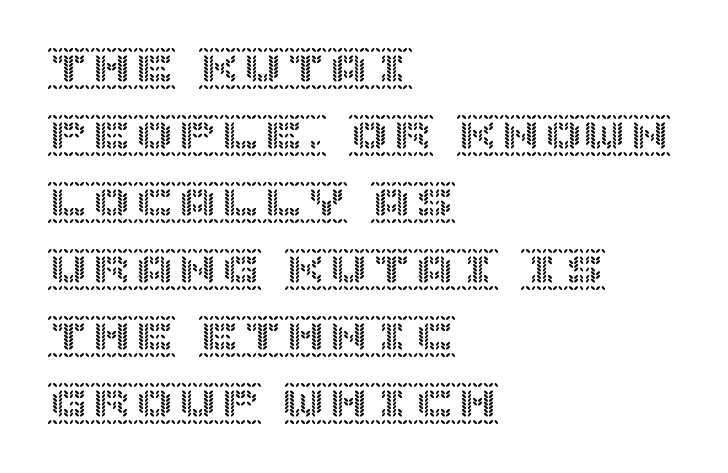
A student would call this left alignment; a typographer would say flush left, rag right. Letter spacing: default. This sample keeps an unexceptional amount of space between lines. Bare-footed words on every line. Style check: upright.
